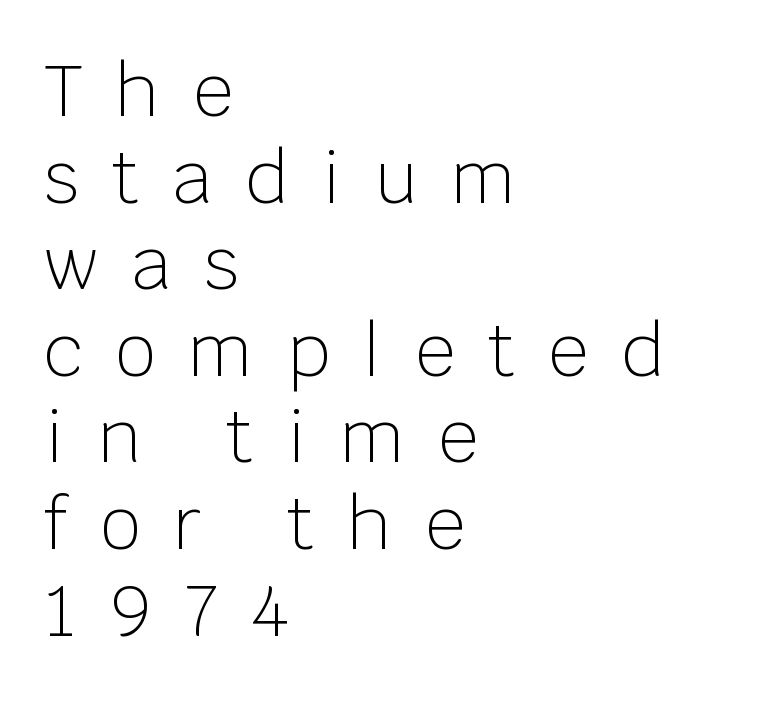
The image shows 71 px light sans-serif type, upright; set left-aligned, line spacing 1.22x, unusually wide letter spacing (+0.47 em), not underlined; low stroke contrast and a large x-height.
